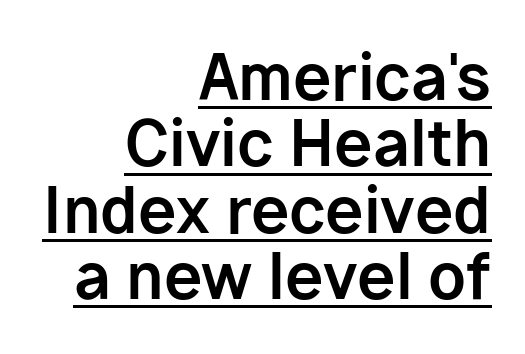
{"serif": "no", "italic": "no", "bold": "yes", "weight": "bold", "width": "normal", "stroke_contrast": "low", "x_height": "medium", "monospaced": "no", "underline": "yes", "align": "right", "line_spacing": "tight", "line_spacing_ratio": 1.07, "letter_spacing": "normal", "letter_spacing_em": 0.0, "glyph_px": 62}
